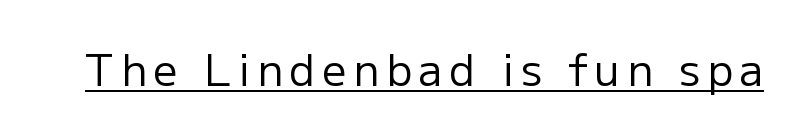
Q: Is the text bold? A: No.
Q: Is the text italic (slanted)? A: No, it is upright.
Q: Is the typeface a serif or a sans-serif typeface? A: Sans-serif.
Q: Is the text underlined? A: Yes.
Q: Width (condensed, normal, or wide)? A: Normal.
Q: Stroke contrast? A: Low.
Q: x-height? A: Medium.
Q: Monospaced? A: No.
